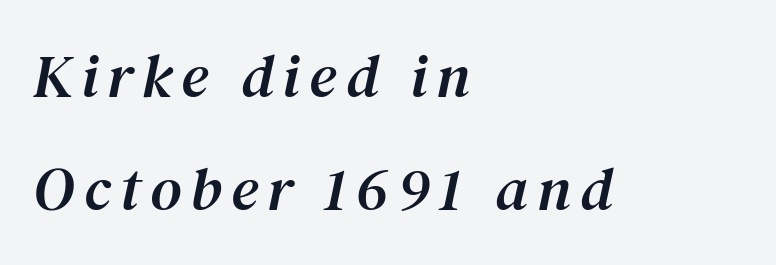
{"serif": "yes", "italic": "yes", "lean": "right", "slant_degrees": 12, "width": "normal", "stroke_contrast": "medium", "x_height": "medium", "monospaced": "no", "underline": "no", "align": "left", "line_spacing_ratio": 1.86, "glyph_px": 61}
